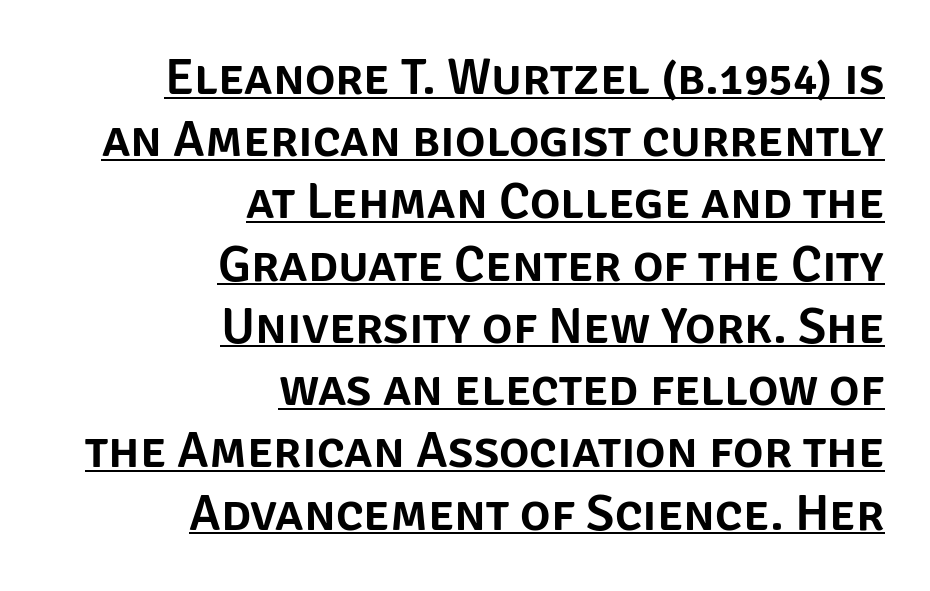
Q: Is the text italic (slanted)? A: No, it is upright.
Q: Is the typeface a serif or a sans-serif typeface? A: Sans-serif.
Q: Is the text underlined? A: Yes.
Q: How is the paragraph aligned? A: Right-aligned.
Q: Is the spacing between letters normal or unusually wide? A: Normal.
Q: Width (condensed, normal, or wide)? A: Normal.
Q: Stroke contrast? A: Low.
Q: x-height? A: Large.
Q: Monospaced? A: No.
